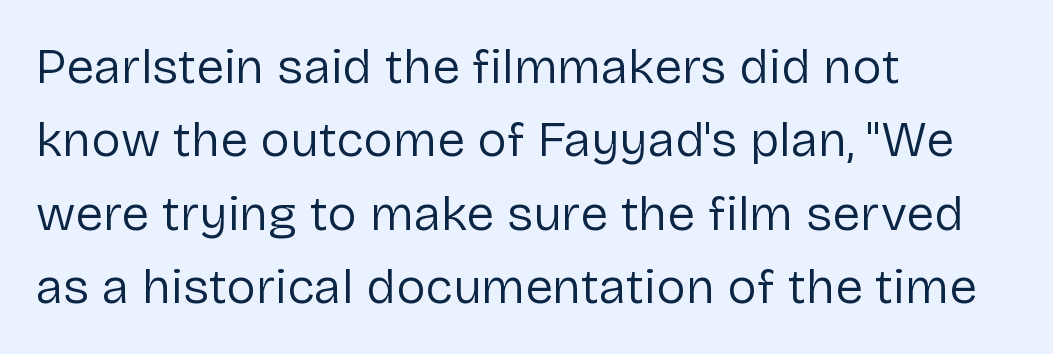
Q: Is the text bold? A: No.
Q: Is the text italic (slanted)? A: No, it is upright.
Q: Is the typeface a serif or a sans-serif typeface? A: Sans-serif.
Q: Is the text underlined? A: No.
Q: How is the paragraph aligned? A: Left-aligned.
Q: Is the spacing between letters normal or unusually wide? A: Normal.
Q: Is the spacing between lines tight, normal or loose? A: Normal.
Q: Width (condensed, normal, or wide)? A: Normal.
Q: Stroke contrast? A: Low.
Q: x-height? A: Medium.
Q: Monospaced? A: No.
